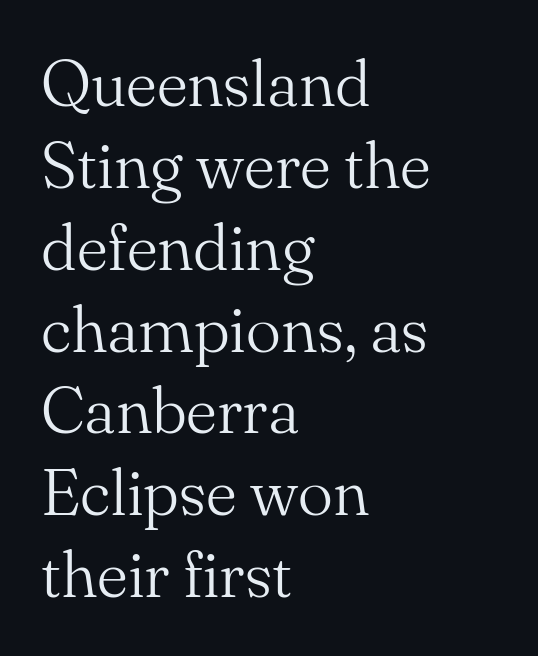
The image shows 66 px light serif type, upright; set left-aligned, line spacing 1.24x, normal letter spacing, not underlined; medium stroke contrast and a small x-height.
